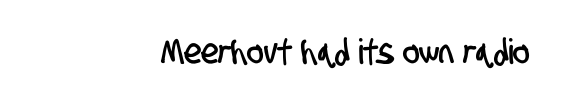
Q: Is the typeface a serif or a sans-serif typeface? A: Sans-serif.
Q: Is the text underlined? A: No.
Q: How is the paragraph aligned? A: Right-aligned.
Q: Is the spacing between letters normal or unusually wide? A: Normal.
Q: Width (condensed, normal, or wide)? A: Condensed.
Q: Stroke contrast? A: Low.
Q: x-height? A: Large.
Q: Monospaced? A: No.
